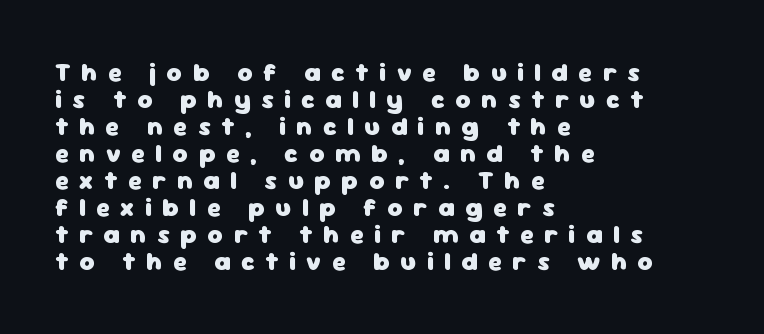
Q: Is the text bold? A: Yes.
Q: Is the text italic (slanted)? A: No, it is upright.
Q: Is the text underlined? A: No.
Q: How is the paragraph aligned? A: Left-aligned.
Q: Is the spacing between letters normal or unusually wide? A: Unusually wide.
Q: Is the spacing between lines tight, normal or loose? A: Tight.
